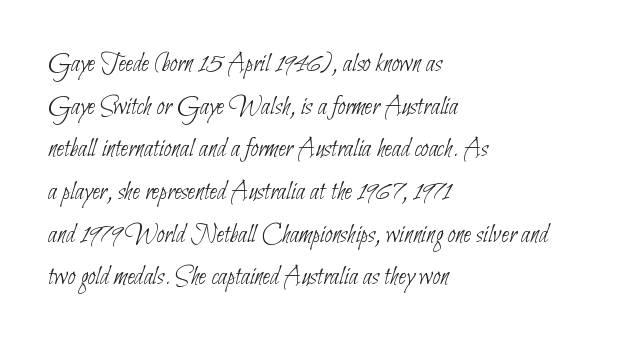
{"bold": "no", "underline": "no", "align": "left", "line_spacing": "normal", "line_spacing_ratio": 1.58, "letter_spacing": "normal", "letter_spacing_em": 0.0, "glyph_px": 27}
